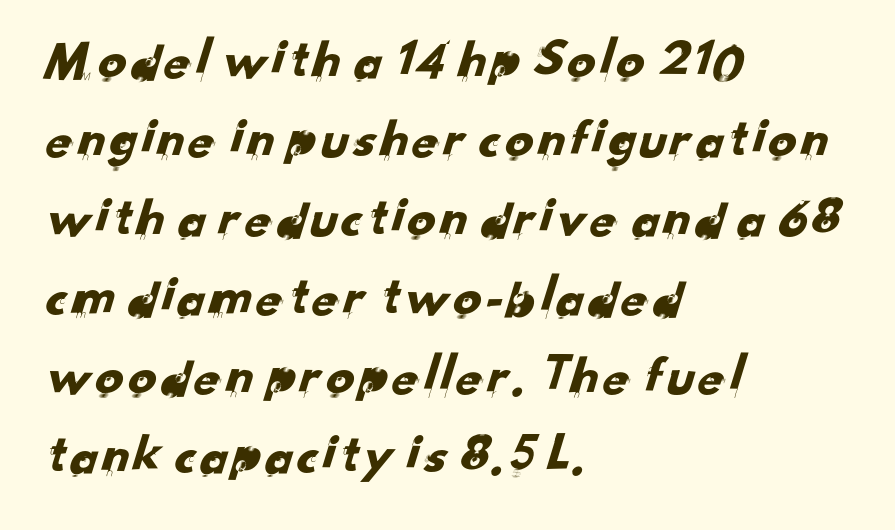
The image shows 56 px sans-serif type; set left-aligned, normal line spacing (1.41x), normal letter spacing, not underlined; low stroke contrast and a small x-height.
